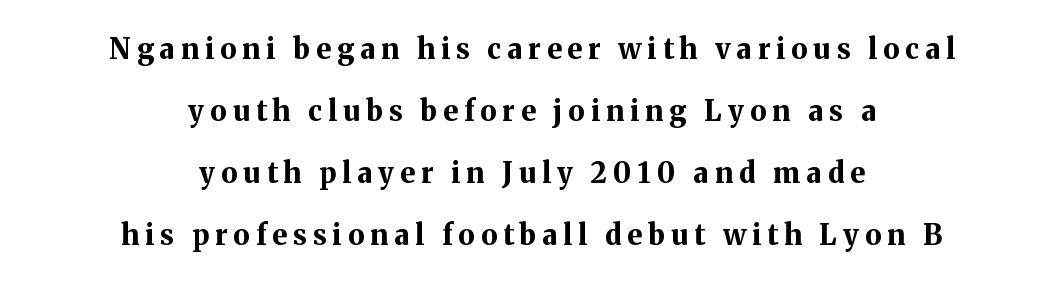
Notice the wide empty band between every row — that's loose leading. The letterforms stand isolated, each surrounded by extra space. The rendering uses natural spacing where letterforms have individual widths. To sum up the face: it has serifs. Letters rest on an invisible, unmarked baseline.
